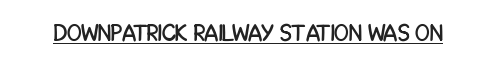
Default kerning and tracking; the words read as compact shapes. Notice how the stems are strictly vertical — no italics here. The glyphs are accompanied by a horizontal stroke just below them.
